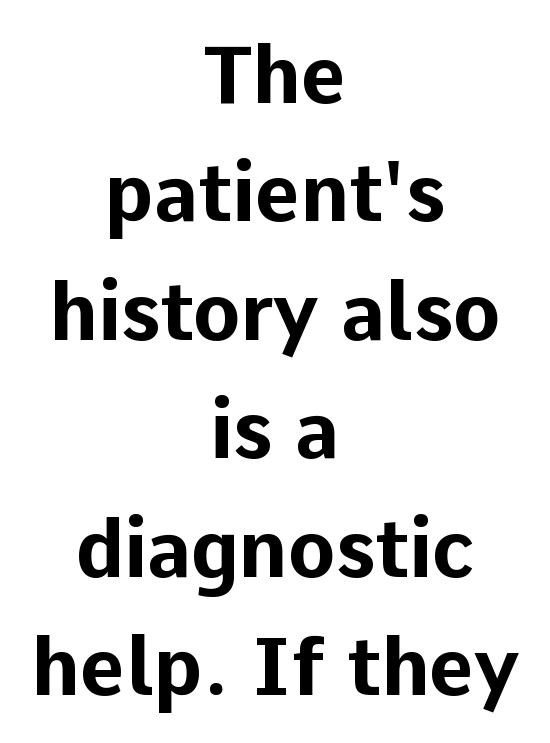
Q: Is the text bold? A: Yes.
Q: Is the text italic (slanted)? A: No, it is upright.
Q: Is the typeface a serif or a sans-serif typeface? A: Sans-serif.
Q: Is the text underlined? A: No.
Q: How is the paragraph aligned? A: Centered.
Q: Is the spacing between letters normal or unusually wide? A: Normal.
Q: Is the spacing between lines tight, normal or loose? A: Normal.
Q: Width (condensed, normal, or wide)? A: Normal.
Q: Stroke contrast? A: Low.
Q: x-height? A: Medium.
Q: Monospaced? A: No.
